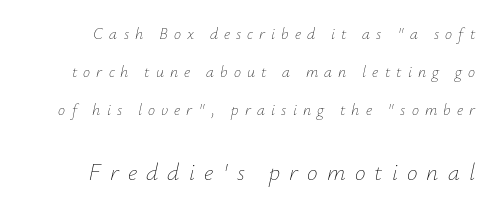
How would I describe the line gaps? Wide and relaxed. Letters have the restrained weight of plain body copy at most. The gap between lines stays unmarked. The letters in the lower block stand taller than those in the block above. Designer's note — italics engaged. Substantial extra tracking has been applied to these lines.
